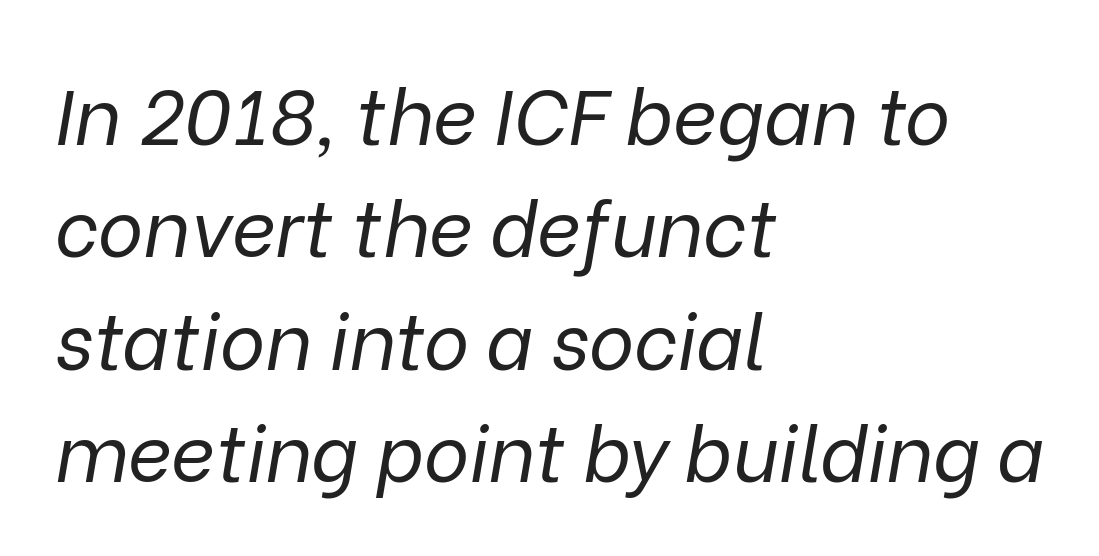
Q: Is the text bold? A: No.
Q: Is the text italic (slanted)? A: Yes, it leans right by about 9 degrees.
Q: Is the text underlined? A: No.
Q: How is the paragraph aligned? A: Left-aligned.
Q: Is the spacing between letters normal or unusually wide? A: Normal.
Q: Is the spacing between lines tight, normal or loose? A: Normal.
Q: Width (condensed, normal, or wide)? A: Normal.
Q: Stroke contrast? A: Low.
Q: x-height? A: Medium.
Q: Monospaced? A: No.
